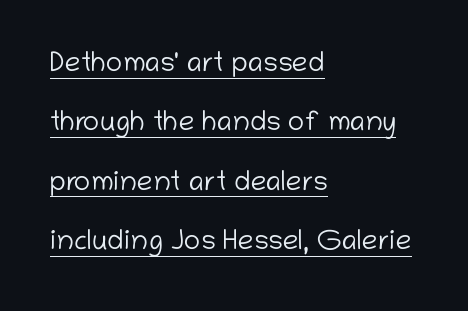
{"serif": "no", "italic": "no", "bold": "no", "weight": "light", "width": "normal", "stroke_contrast": "low", "x_height": "medium", "monospaced": "no", "underline": "yes", "align": "left", "line_spacing": "loose", "line_spacing_ratio": 2.12, "letter_spacing": "normal", "letter_spacing_em": 0.0, "glyph_px": 28}
